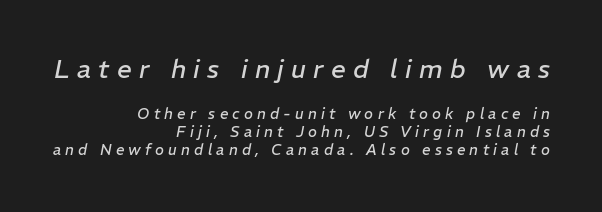
The specimen reads as italic at a glance. In this sample the first text group is rendered at the bigger scale. Nothing heavy about these letters — not bold at all. Is the letter spacing exaggerated? Yes — the characters are pushed far apart.
